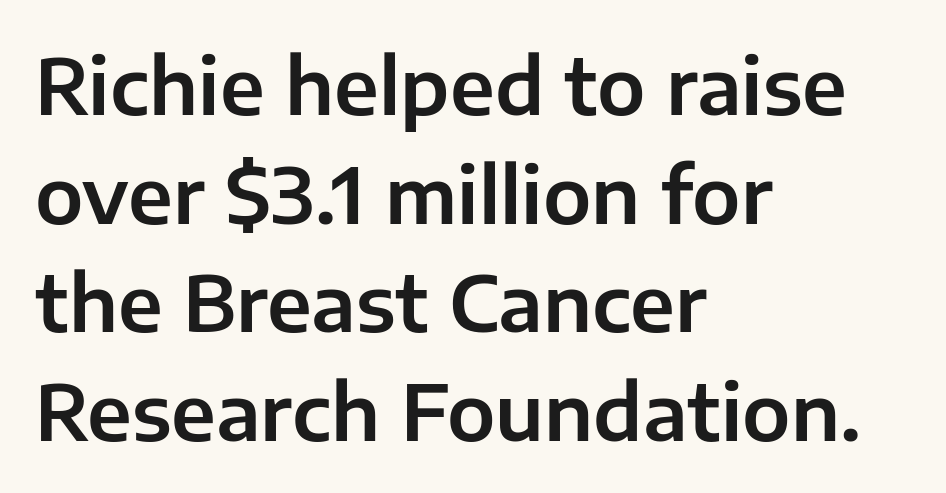
The image shows 77 px sans-serif type, upright; set left-aligned, normal line spacing (1.41x), normal letter spacing, not underlined; low stroke contrast and a medium x-height.
